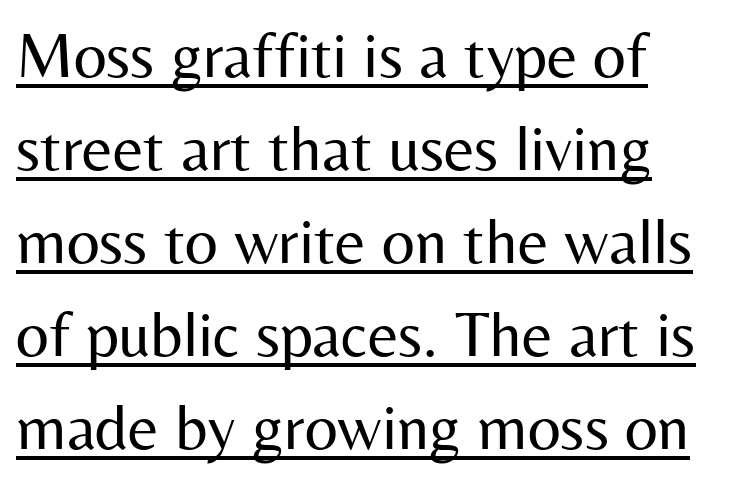
The image shows 65 px regular-weight sans-serif type, upright; set left-aligned, normal line spacing (1.43x), normal letter spacing, underlined; medium stroke contrast and a medium x-height.
